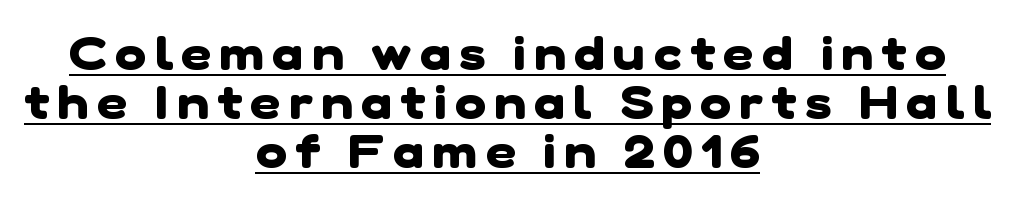
Q: Is the text bold? A: Yes.
Q: Is the typeface a serif or a sans-serif typeface? A: Sans-serif.
Q: Is the text underlined? A: Yes.
Q: How is the paragraph aligned? A: Centered.
Q: Is the spacing between lines tight, normal or loose? A: Tight.
Q: Width (condensed, normal, or wide)? A: Normal.
Q: Stroke contrast? A: Low.
Q: x-height? A: Medium.
Q: Monospaced? A: No.
